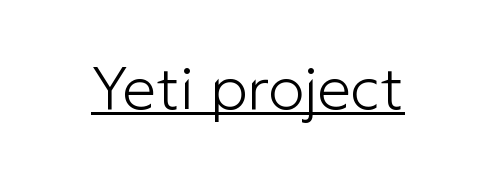
Q: Is the text bold? A: No.
Q: Is the text italic (slanted)? A: No, it is upright.
Q: Is the typeface a serif or a sans-serif typeface? A: Sans-serif.
Q: Is the text underlined? A: Yes.
Q: Is the spacing between letters normal or unusually wide? A: Normal.
Q: Width (condensed, normal, or wide)? A: Normal.
Q: Stroke contrast? A: Low.
Q: x-height? A: Medium.
Q: Monospaced? A: No.
